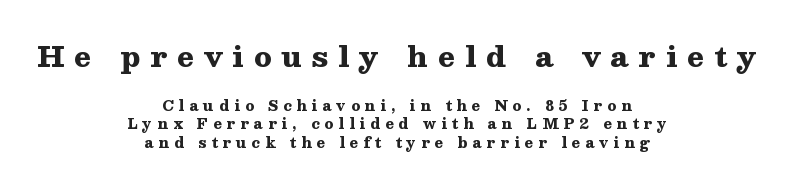
The image shows 28 px heavy, wide serif type, upright; set centered, normal line spacing (1.33x), unusually wide letter spacing (+0.36 em), not underlined; the first (top) block is 2.0x larger; medium stroke contrast and a medium x-height.
